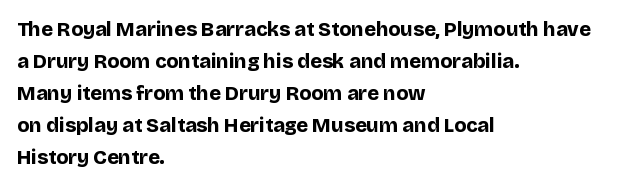
{"italic": "no", "bold": "yes", "underline": "no", "align": "left", "line_spacing": "normal", "line_spacing_ratio": 1.6, "letter_spacing": "normal", "letter_spacing_em": 0.0, "glyph_px": 20}
